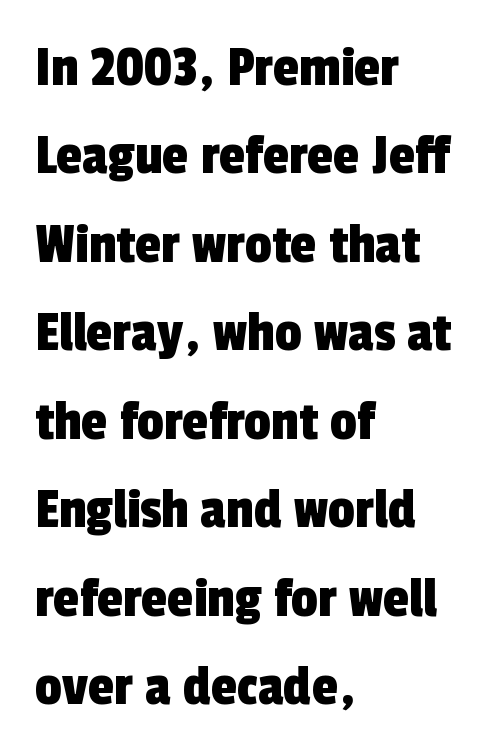
The image shows 59 px condensed sans-serif type; set left-aligned, normal line spacing (1.5x), normal letter spacing, not underlined; a medium x-height.
